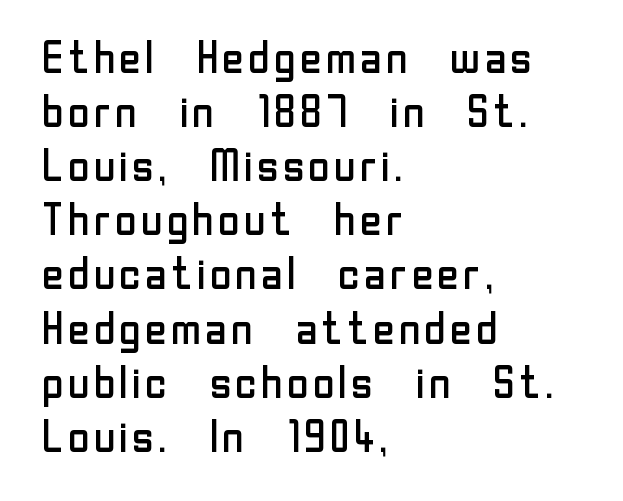
Q: Is the text bold? A: No.
Q: Is the text italic (slanted)? A: No, it is upright.
Q: Is the typeface a serif or a sans-serif typeface? A: Sans-serif.
Q: Is the text underlined? A: No.
Q: How is the paragraph aligned? A: Left-aligned.
Q: Is the spacing between letters normal or unusually wide? A: Normal.
Q: Width (condensed, normal, or wide)? A: Normal.
Q: Stroke contrast? A: Low.
Q: x-height? A: Medium.
Q: Monospaced? A: No.
